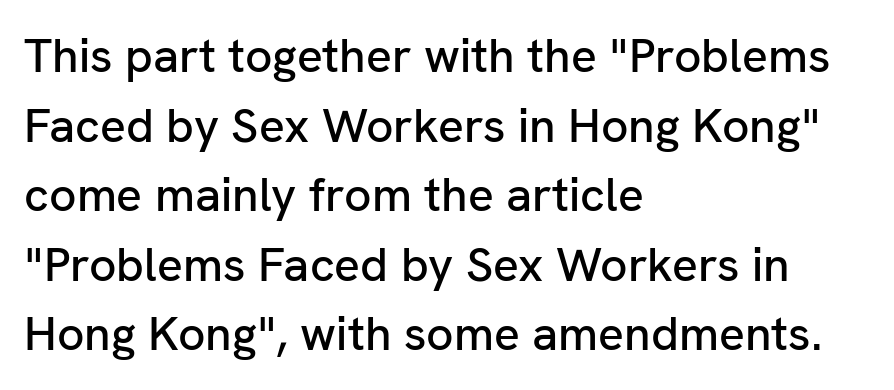
The horizontal fit of the characters is conventional and even. Think of a printed novel: that variable character pitch is what you see here. In CSS terms this would be text-align: left. The typography opts for an upright posture over an oblique one. A bare baseline throughout the passage. Notice how descenders clear the ascenders below comfortably — that's standard leading.
